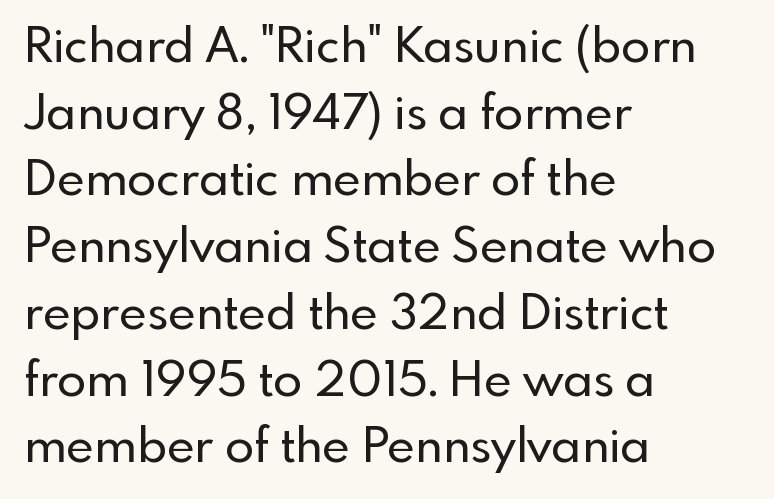
The image shows 48 px sans-serif type, upright; set left-aligned, normal line spacing (1.39x), normal letter spacing, not underlined; a small x-height.
